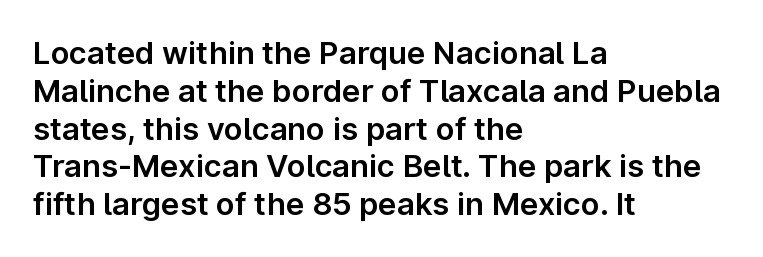
The rag falls on the right side of this text block. The face used here is proportionally spaced, like ordinary book or web type. The face used here is a sans, in the tradition of grotesques and geometrics. The type is set solid horizontally, with unmodified tracking.
